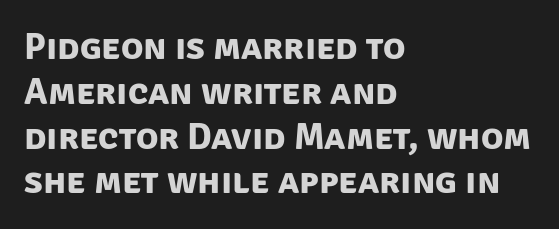
{"serif": "no", "bold": "yes", "weight": "bold", "width": "normal", "stroke_contrast": "low", "x_height": "large", "monospaced": "no", "underline": "no", "align": "left", "line_spacing_ratio": 1.21, "letter_spacing": "normal", "letter_spacing_em": 0.0, "glyph_px": 37}
